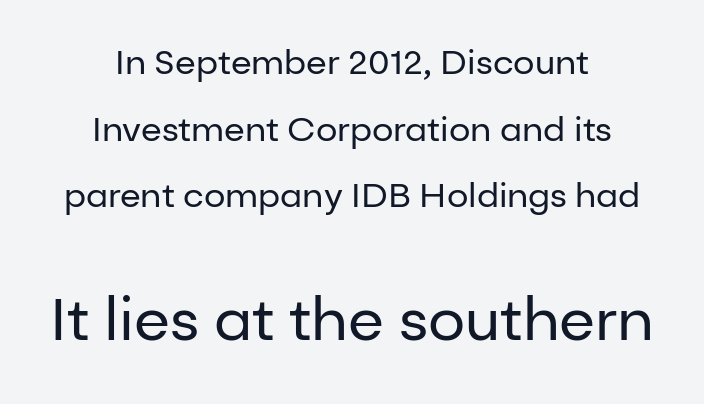
{"serif": "no", "italic": "no", "bold": "no", "weight": "regular", "width": "normal", "stroke_contrast": "low", "x_height": "medium", "monospaced": "no", "underline": "no", "align": "center", "line_spacing": "loose", "line_spacing_ratio": 1.96, "letter_spacing": "normal", "letter_spacing_em": 0.0, "larger_block": "second", "size_ratio": 1.74, "glyph_px": 59}
